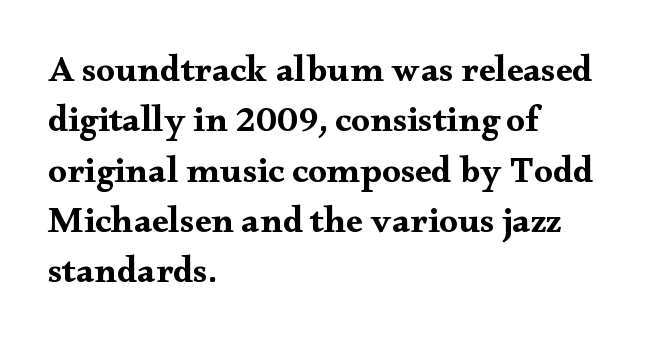
Q: Is the text bold? A: Yes.
Q: Is the text italic (slanted)? A: No, it is upright.
Q: Is the typeface a serif or a sans-serif typeface? A: Serif.
Q: Is the text underlined? A: No.
Q: How is the paragraph aligned? A: Left-aligned.
Q: Is the spacing between letters normal or unusually wide? A: Normal.
Q: Is the spacing between lines tight, normal or loose? A: Normal.
Q: Width (condensed, normal, or wide)? A: Wide.
Q: Stroke contrast? A: Medium.
Q: x-height? A: Small.
Q: Monospaced? A: No.
